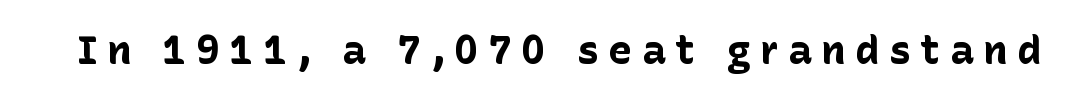
Q: Is the text bold? A: Yes.
Q: Is the text italic (slanted)? A: No, it is upright.
Q: Is the typeface a serif or a sans-serif typeface? A: Sans-serif.
Q: Is the text underlined? A: No.
Q: Is the spacing between letters normal or unusually wide? A: Unusually wide.
Q: Width (condensed, normal, or wide)? A: Normal.
Q: Stroke contrast? A: Low.
Q: x-height? A: Medium.
Q: Monospaced? A: No.
